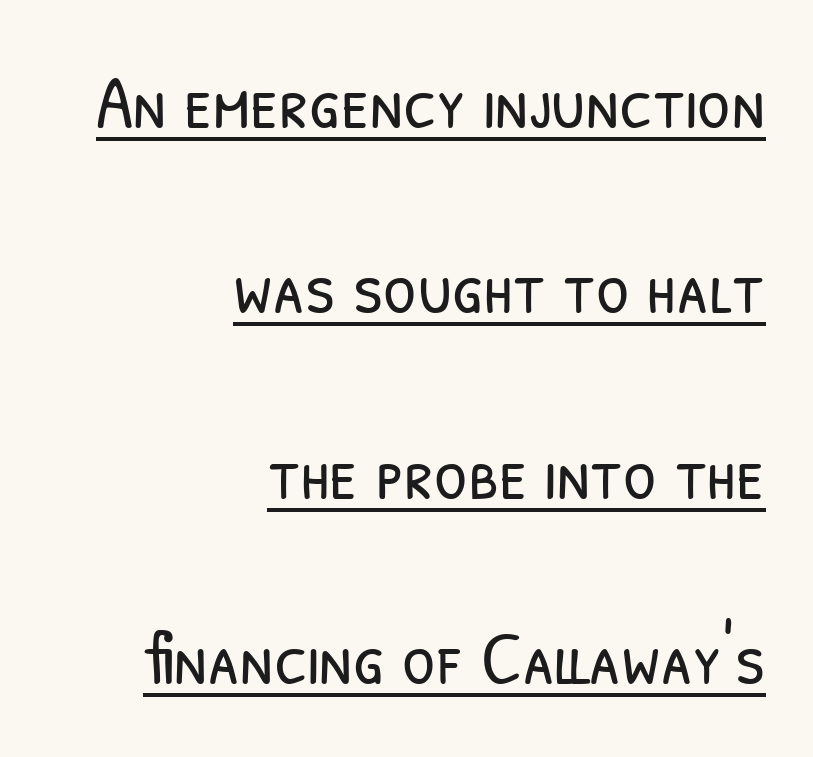
The face looks like a standard text weight, possibly lighter. Here the designer chose a conventional face with non-uniform glyph widths. The lines in this sample share a right terminus and differ only in where they begin. No feet cap the strokes, marking this as sans-serif type. Caption: standard tracking, unaltered.
